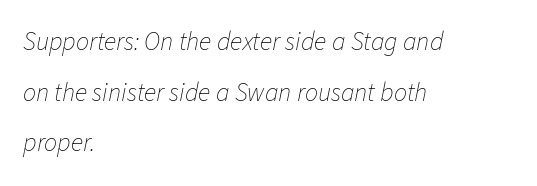
The image shows 26 px text type, italic (leaning right); set left-aligned, loose line spacing (1.95x), normal letter spacing, not underlined.
